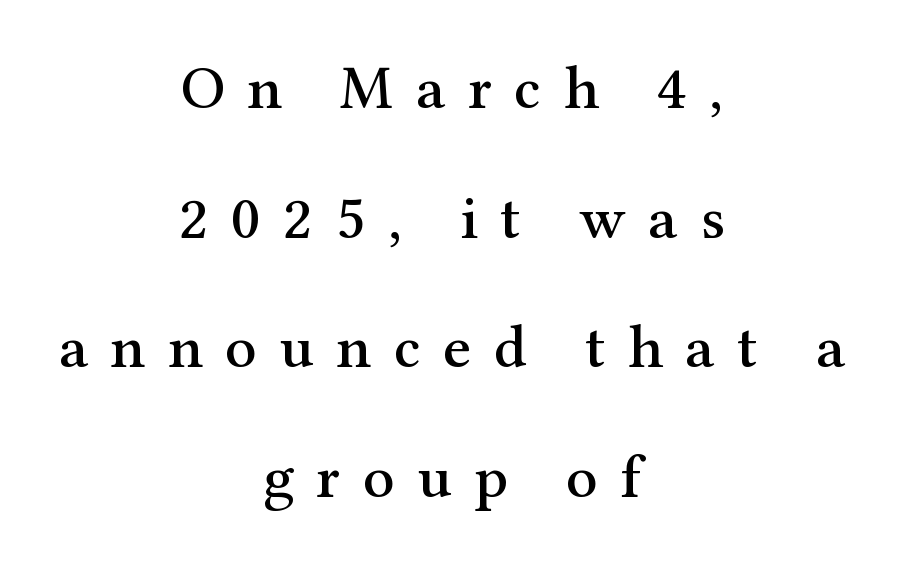
Q: Is the text italic (slanted)? A: No, it is upright.
Q: Is the typeface a serif or a sans-serif typeface? A: Serif.
Q: Is the text underlined? A: No.
Q: How is the paragraph aligned? A: Centered.
Q: Is the spacing between letters normal or unusually wide? A: Unusually wide.
Q: Is the spacing between lines tight, normal or loose? A: Loose.
Q: Width (condensed, normal, or wide)? A: Normal.
Q: Stroke contrast? A: Medium.
Q: x-height? A: Medium.
Q: Monospaced? A: No.
